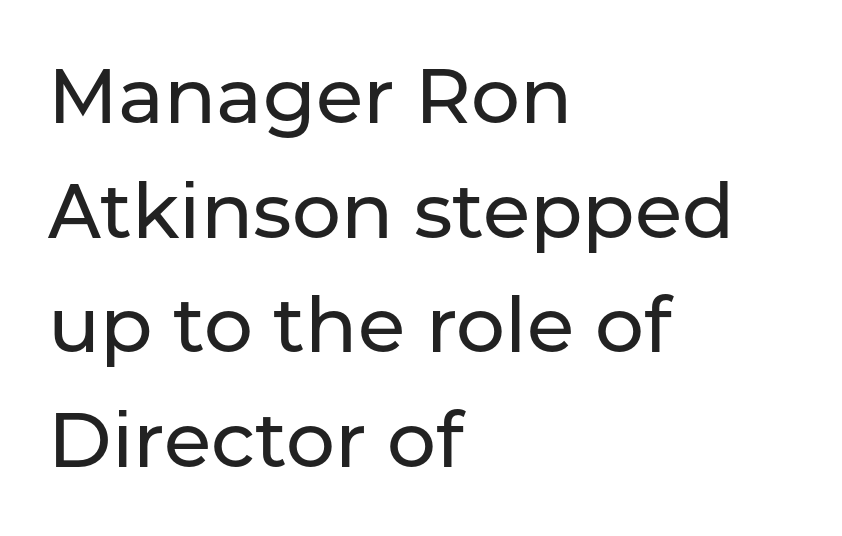
The compositor pushed each line to the left boundary. Type without underlining. Characters remain perfectly vertical along every line. Interline gaps are of average width in this sample. Nothing sits at the stroke ends, so this counts as sans-serif.
